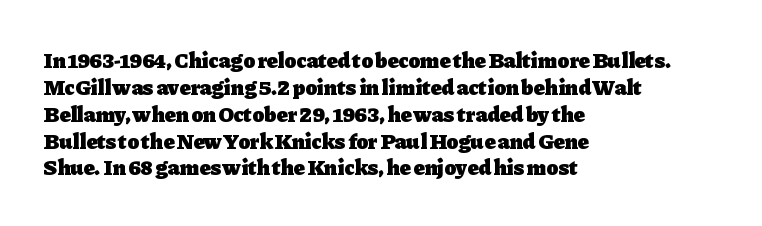
{"italic": "no", "bold": "yes", "underline": "no", "align": "left", "line_spacing_ratio": 1.22, "letter_spacing": "normal", "letter_spacing_em": 0.0, "glyph_px": 22}
